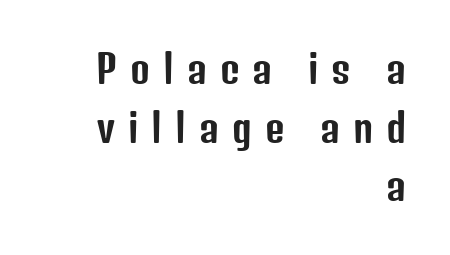
The image shows 38 px condensed sans-serif type, upright; set right-aligned, normal line spacing (1.54x), unusually wide letter spacing (+0.34 em), not underlined; low stroke contrast and a medium x-height.
